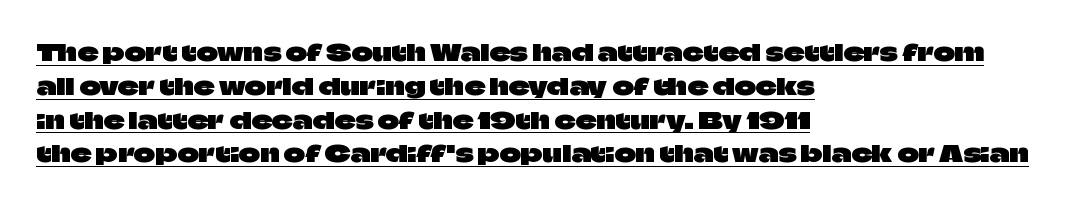
{"italic": "no", "underline": "yes", "align": "left", "line_spacing": "normal", "line_spacing_ratio": 1.47, "letter_spacing": "normal", "letter_spacing_em": 0.0, "glyph_px": 23}
